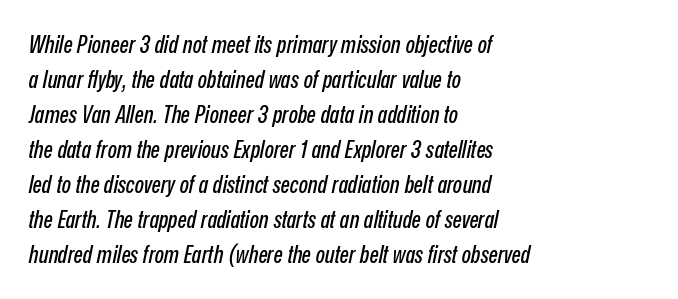
Q: Is the text italic (slanted)? A: Yes, it leans right by about 12 degrees.
Q: Is the text underlined? A: No.
Q: How is the paragraph aligned? A: Left-aligned.
Q: Is the spacing between letters normal or unusually wide? A: Normal.
Q: Is the spacing between lines tight, normal or loose? A: Normal.
